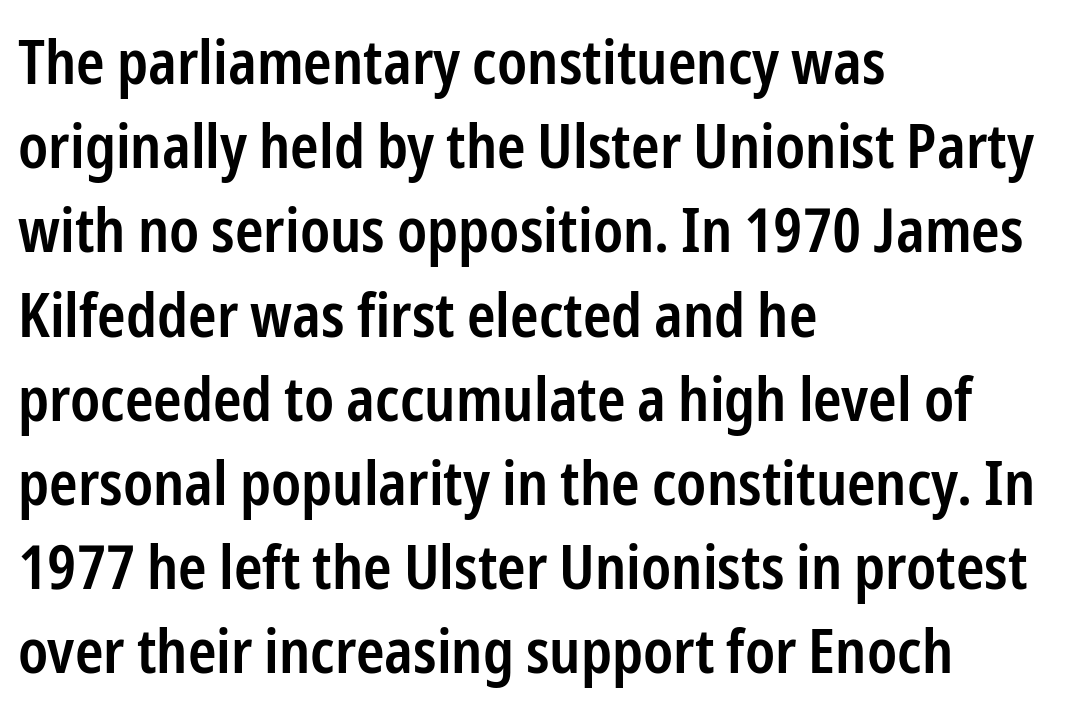
The image shows 61 px semibold, condensed sans-serif type, upright; set left-aligned, normal line spacing (1.38x), normal letter spacing, not underlined; low stroke contrast and a medium x-height.
